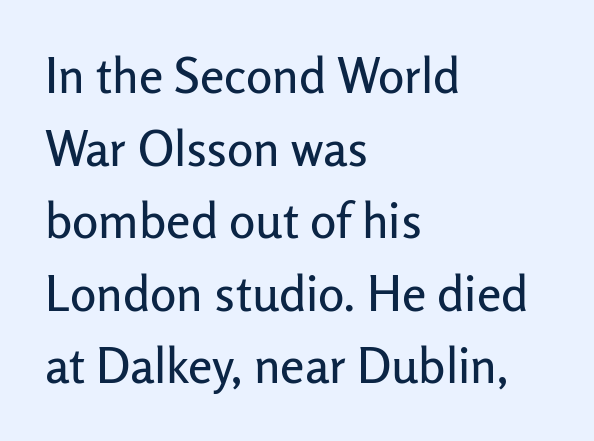
The type sits square on the baseline with zero lean. This rendering features lettering with no underline. The type is set solid horizontally, with unmodified tracking. Each letter keeps its own natural width here, so spacing adapts to shape.
